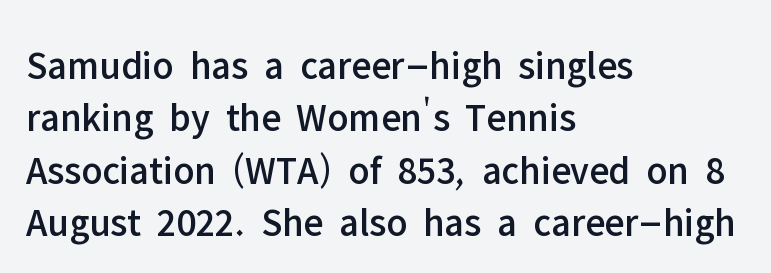
In terms of leading, this rendering sits right in the middle. Students, note that the glyphs here touch the page at normal intervals. Decoration check: the copy has no underline. The characters display no serif detailing; their extremities are plain.
